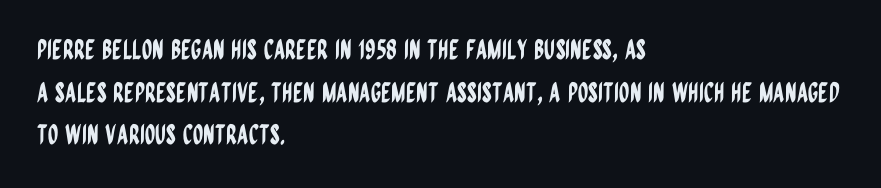
{"italic": "no", "underline": "no", "align": "left", "line_spacing": "normal", "line_spacing_ratio": 1.58, "letter_spacing": "normal", "letter_spacing_em": 0.0, "glyph_px": 27}
